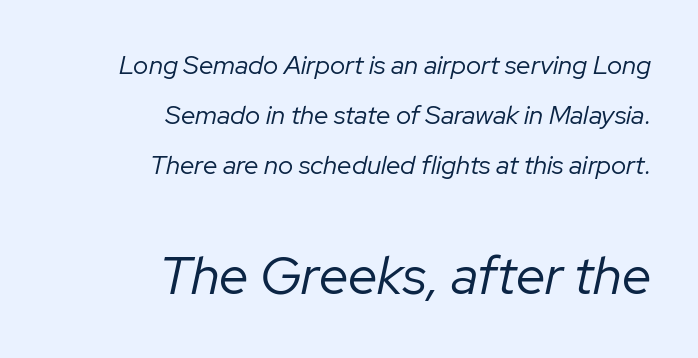
{"italic": "yes", "lean": "right", "slant_degrees": 12, "bold": "no", "weight": "regular", "width": "normal", "stroke_contrast": "low", "x_height": "medium", "monospaced": "no", "underline": "no", "align": "right", "line_spacing": "loose", "line_spacing_ratio": 1.93, "letter_spacing": "normal", "letter_spacing_em": 0.0, "larger_block": "second", "size_ratio": 2.04, "glyph_px": 53}
